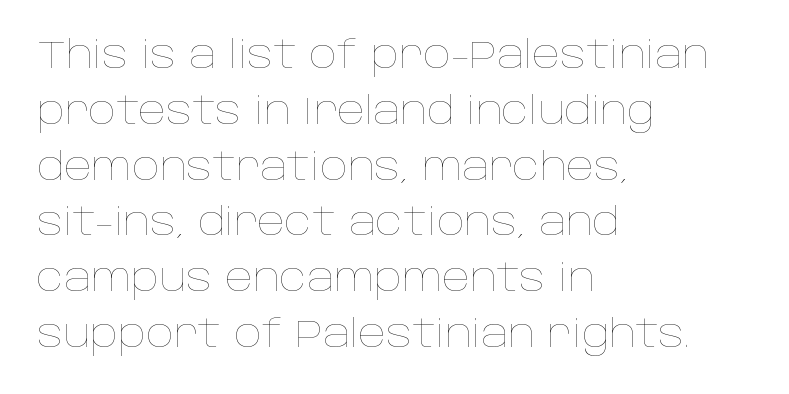
Observe the ordinary spacing: letters are neighbours, not strangers. Ascenders rise straight up at ninety degrees. Quick note: underline off. Vertical spacing — default. These glyphs show unthickened strokes, regular width or finer. Line starts are locked; line ends wander.
